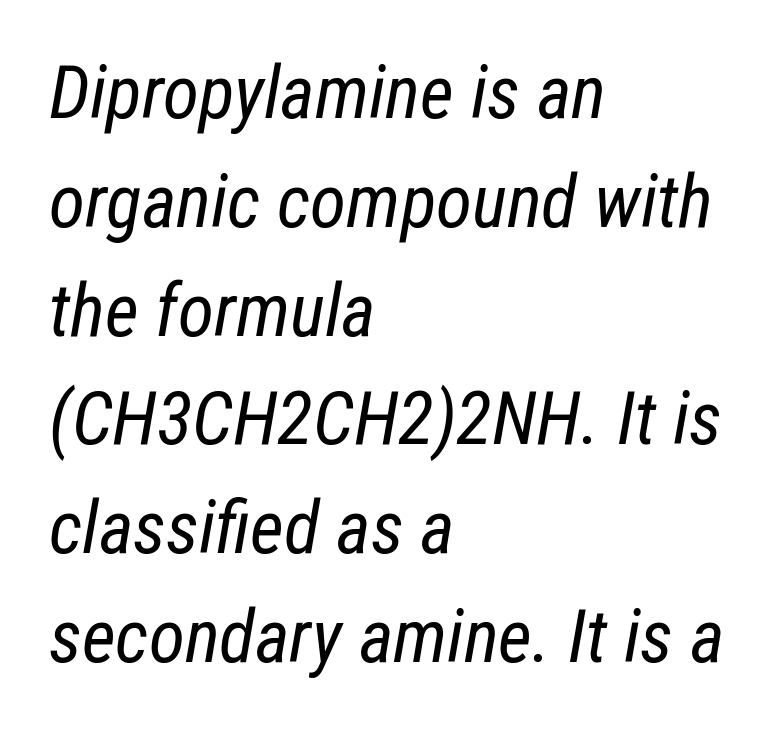
{"italic": "yes", "lean": "right", "slant_degrees": 12, "bold": "no", "weight": "regular", "width": "condensed", "stroke_contrast": "low", "x_height": "medium", "monospaced": "no", "underline": "no", "align": "left", "line_spacing": "normal", "line_spacing_ratio": 1.47, "letter_spacing": "normal", "letter_spacing_em": 0.0, "glyph_px": 74}
